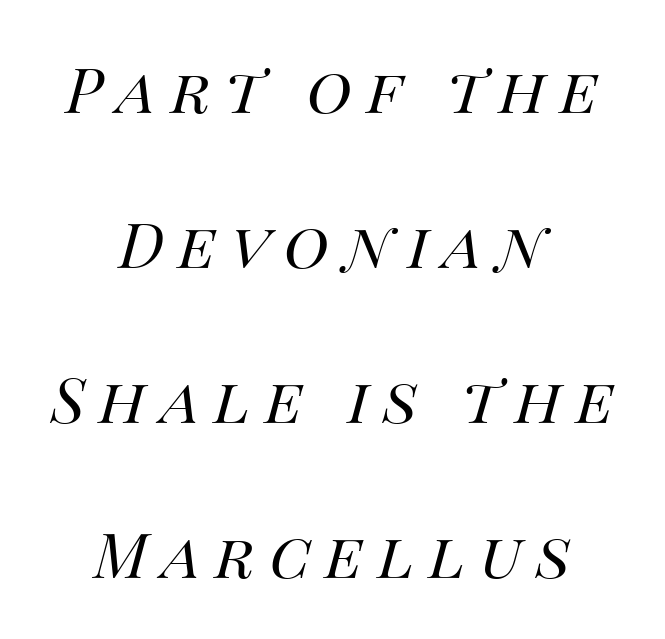
The face used here is proportionally spaced, like ordinary book or web type. Caption: multi-line text, centered on the measure. Look at the tracking — it's clearly loosened, letters drifting apart. Tall strokes in this sample are angled rather than plumb. The rendering uses a large line-height, opening up the rows.
